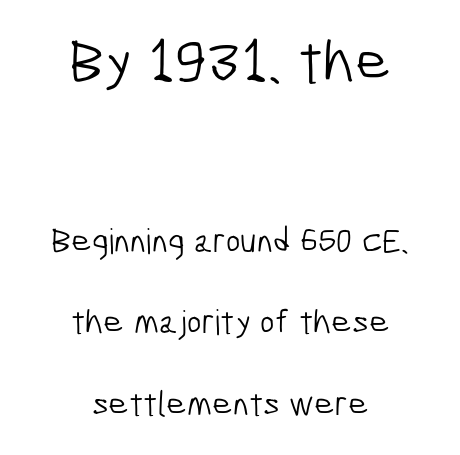
The image shows 61 px light, condensed sans-serif type; set centered, loose line spacing (2.34x), normal letter spacing, not underlined; the first (top) block is 1.74x larger; low stroke contrast and a medium x-height.
